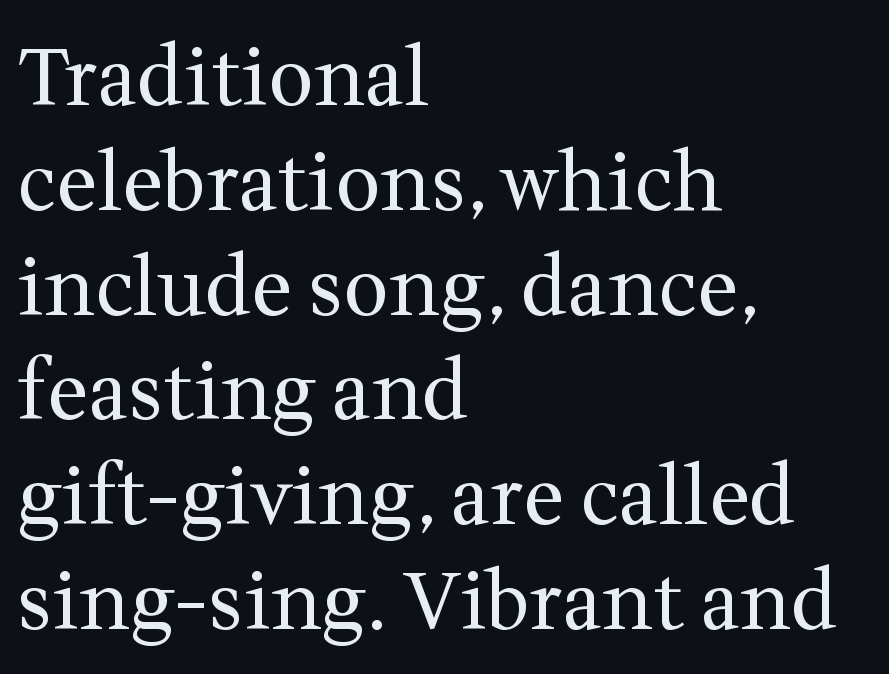
Q: Is the text bold? A: No.
Q: Is the text italic (slanted)? A: No, it is upright.
Q: Is the typeface a serif or a sans-serif typeface? A: Serif.
Q: Is the text underlined? A: No.
Q: How is the paragraph aligned? A: Left-aligned.
Q: Is the spacing between letters normal or unusually wide? A: Normal.
Q: Is the spacing between lines tight, normal or loose? A: Normal.
Q: Width (condensed, normal, or wide)? A: Normal.
Q: Stroke contrast? A: Medium.
Q: x-height? A: Medium.
Q: Monospaced? A: No.
